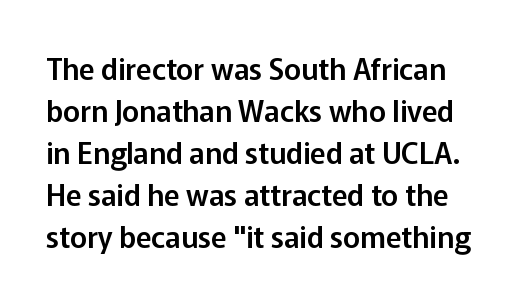
Q: Is the text italic (slanted)? A: No, it is upright.
Q: Is the typeface a serif or a sans-serif typeface? A: Sans-serif.
Q: Is the text underlined? A: No.
Q: Is the spacing between letters normal or unusually wide? A: Normal.
Q: Is the spacing between lines tight, normal or loose? A: Normal.
Q: Width (condensed, normal, or wide)? A: Normal.
Q: Stroke contrast? A: Low.
Q: x-height? A: Medium.
Q: Monospaced? A: No.
